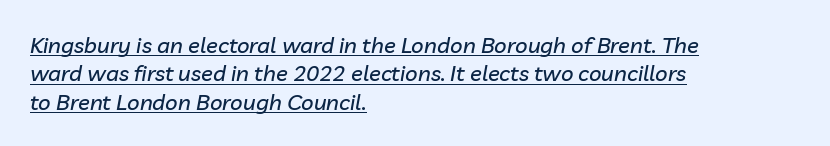
The image shows 22 px text type, italic (leaning right); set left-aligned, normal line spacing (1.29x), normal letter spacing, underlined.
